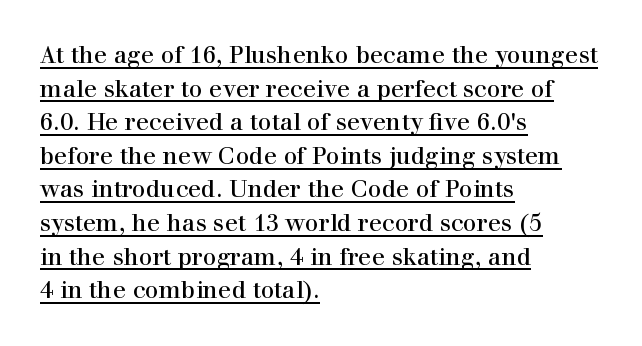
The image shows 24 px text type, upright; set left-aligned, normal line spacing (1.4x), normal letter spacing, underlined.
